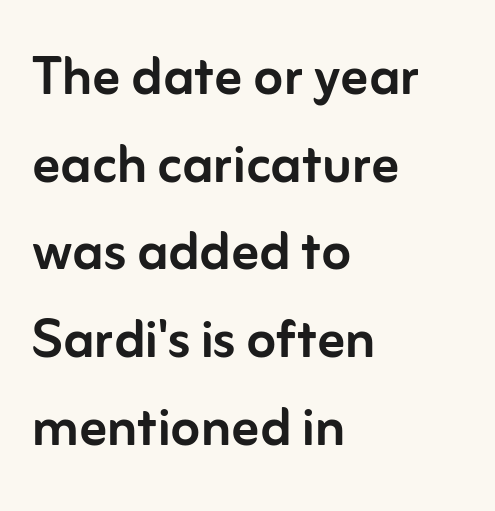
The passage shown is typeset with a sans-serif family. Glance below the letters and you will spot only blank space. The lettering stays uniformly vertical, giving the passage a roman look. The rendering uses natural spacing where letterforms have individual widths. Horizontal alignment here is leftward, the default for most running prose.
